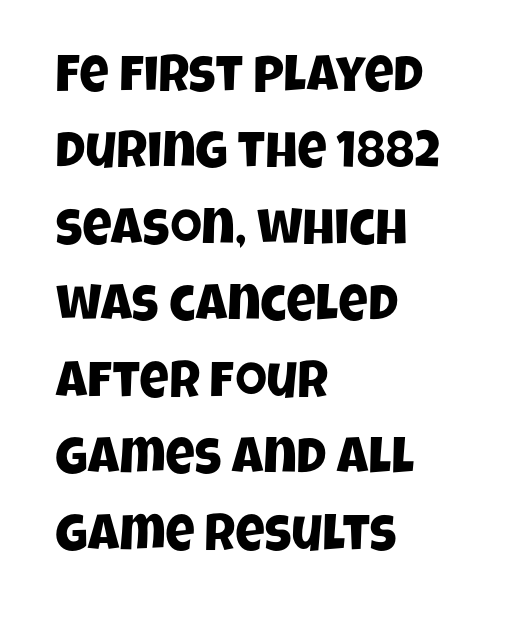
{"serif": "no", "width": "condensed", "stroke_contrast": "low", "x_height": "large", "monospaced": "no", "underline": "no", "align": "left", "line_spacing": "normal", "line_spacing_ratio": 1.5, "letter_spacing": "normal", "letter_spacing_em": 0.0, "glyph_px": 51}
